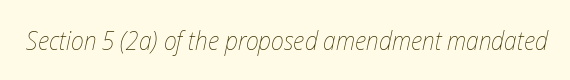
Q: Is the text bold? A: No.
Q: Is the text italic (slanted)? A: Yes, it leans right by about 12 degrees.
Q: Is the text underlined? A: No.
Q: Is the spacing between letters normal or unusually wide? A: Normal.
